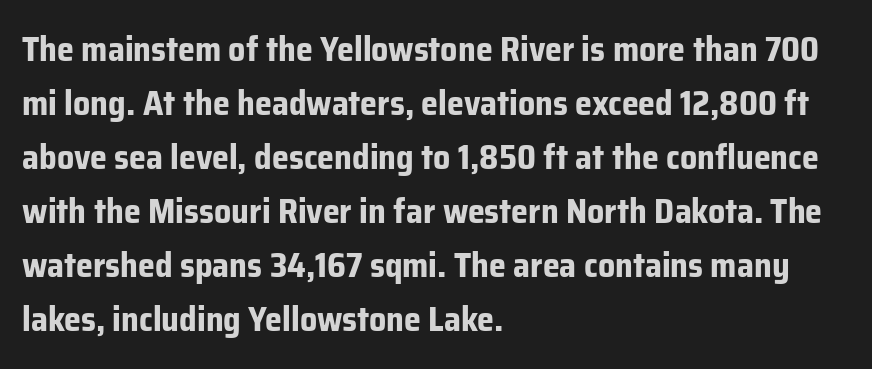
{"serif": "no", "italic": "no", "bold": "yes", "weight": "bold", "width": "normal", "stroke_contrast": "low", "x_height": "medium", "monospaced": "no", "underline": "no", "align": "left", "line_spacing": "normal", "line_spacing_ratio": 1.59, "letter_spacing": "normal", "letter_spacing_em": 0.0, "glyph_px": 34}
